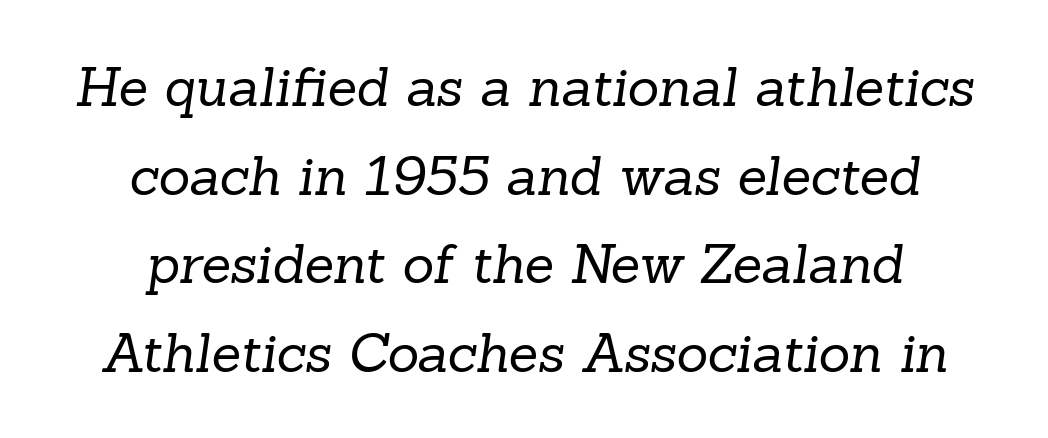
The image shows 54 px regular-weight serif type; set centered, normal line spacing (1.64x), normal letter spacing, not underlined; low stroke contrast and a medium x-height.
